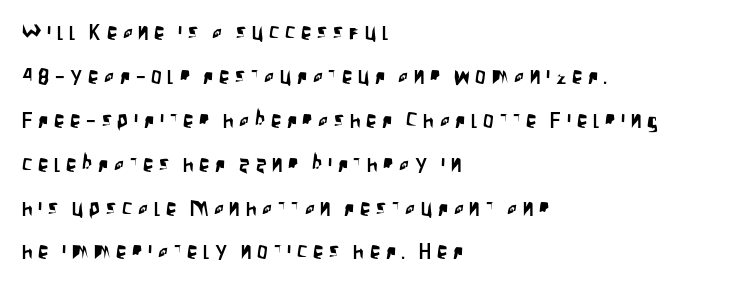
The image shows 21 px text type, upright; set left-aligned, loose line spacing (2.09x), unusually wide letter spacing (+0.27 em), not underlined.
